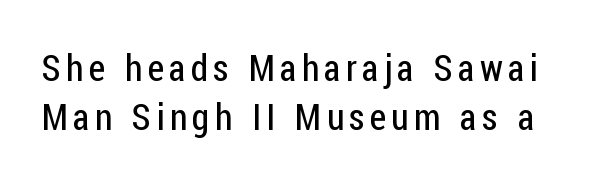
Q: Is the text bold? A: No.
Q: Is the text italic (slanted)? A: No, it is upright.
Q: Is the typeface a serif or a sans-serif typeface? A: Sans-serif.
Q: Is the text underlined? A: No.
Q: Is the spacing between lines tight, normal or loose? A: Normal.
Q: Width (condensed, normal, or wide)? A: Condensed.
Q: Stroke contrast? A: Low.
Q: x-height? A: Medium.
Q: Monospaced? A: No.
